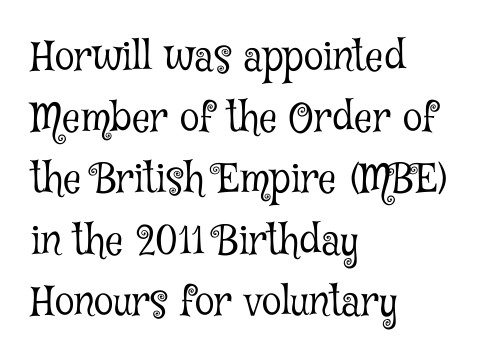
The lettering holds an erect, upright posture throughout. Do the characters align in a grid? No, the font is proportional. The designer went with a serif here, giving each stem small feet. Stem width sits at or under what a default text font uses.
